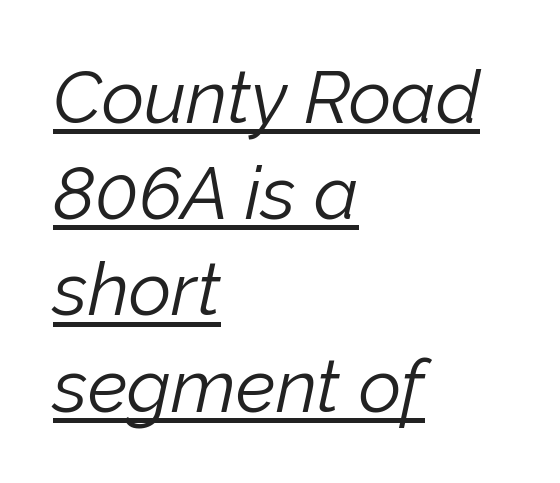
Characters are canted at an angle relative to the baseline's perpendicular. Caption: multi-line text, flush left, ragged right. Normally led — the rows are evenly, conventionally spaced. Every word sits above its own underline. Is the stroke heavy? The answer is a plain regular-or-lighter.
